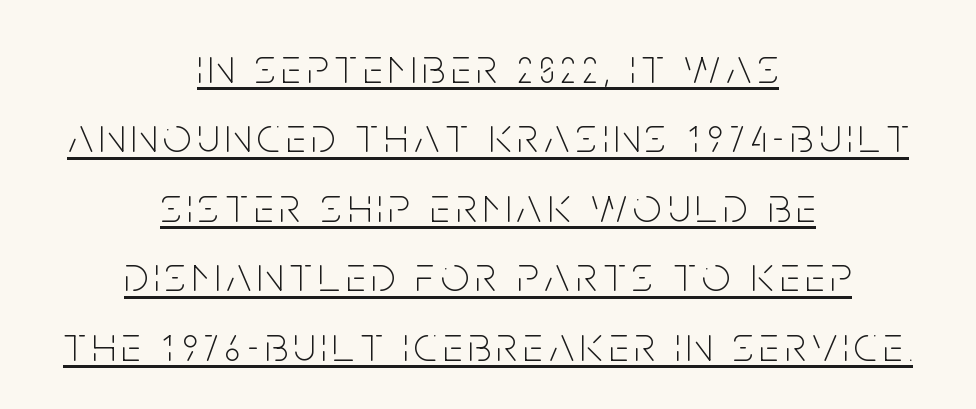
Q: Is the text bold? A: No.
Q: Is the text italic (slanted)? A: No, it is upright.
Q: Is the typeface a serif or a sans-serif typeface? A: Sans-serif.
Q: Is the text underlined? A: Yes.
Q: How is the paragraph aligned? A: Centered.
Q: Is the spacing between lines tight, normal or loose? A: Normal.
Q: Width (condensed, normal, or wide)? A: Condensed.
Q: Stroke contrast? A: Low.
Q: x-height? A: Large.
Q: Monospaced? A: No.
